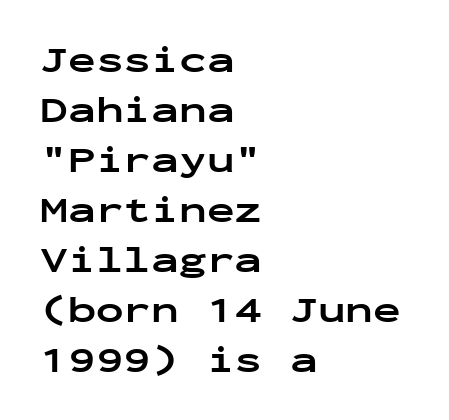
Spacing verdict: monospaced, one width for all characters. Words float on clear page, feet unadorned. Weight: bold. The rendering keeps characters at their native spacing. Horizontal bands of white between lines are of average thickness. What kind of face is this? One without serifs — a sans.
